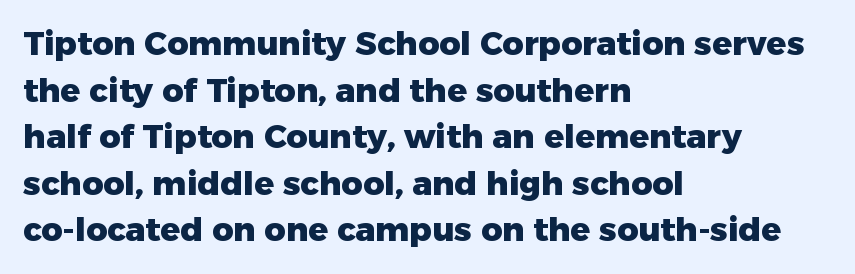
Q: Is the text bold? A: Yes.
Q: Is the text italic (slanted)? A: No, it is upright.
Q: Is the typeface a serif or a sans-serif typeface? A: Sans-serif.
Q: Is the text underlined? A: No.
Q: How is the paragraph aligned? A: Left-aligned.
Q: Is the spacing between letters normal or unusually wide? A: Normal.
Q: Is the spacing between lines tight, normal or loose? A: Normal.
Q: Width (condensed, normal, or wide)? A: Normal.
Q: Stroke contrast? A: Low.
Q: x-height? A: Medium.
Q: Monospaced? A: No.
